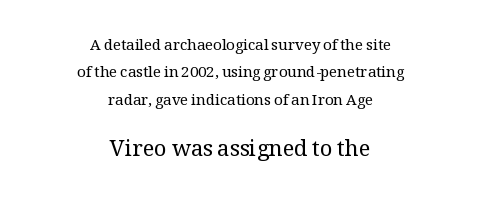
Q: Is the text bold? A: No.
Q: Is the text italic (slanted)? A: No, it is upright.
Q: Is the text underlined? A: No.
Q: How is the paragraph aligned? A: Centered.
Q: Is the spacing between letters normal or unusually wide? A: Normal.
Q: Which block of text is set in a larger size, the first (top) or the second (bottom)? A: The second (bottom) one.
